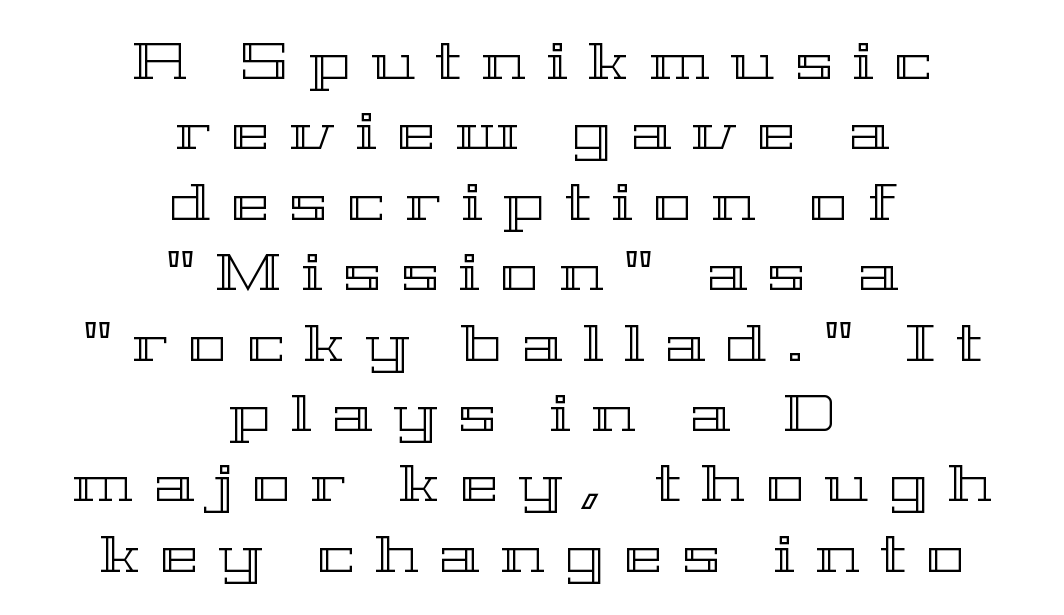
If you drew a line through each stem, it would be perfectly vertical. Interline gaps are of average width in this sample. The foot of each line stays bare and open. Honestly, the letter spacing is so wide it's the main thing you notice.
